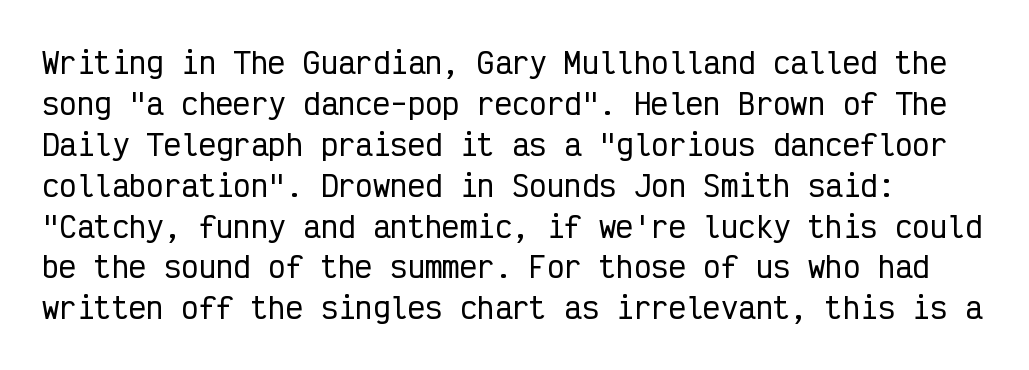
{"serif": "no", "italic": "no", "width": "condensed", "stroke_contrast": "low", "x_height": "medium", "monospaced": "yes", "underline": "no", "line_spacing": "normal", "line_spacing_ratio": 1.41, "letter_spacing": "normal", "letter_spacing_em": 0.0, "glyph_px": 29}
